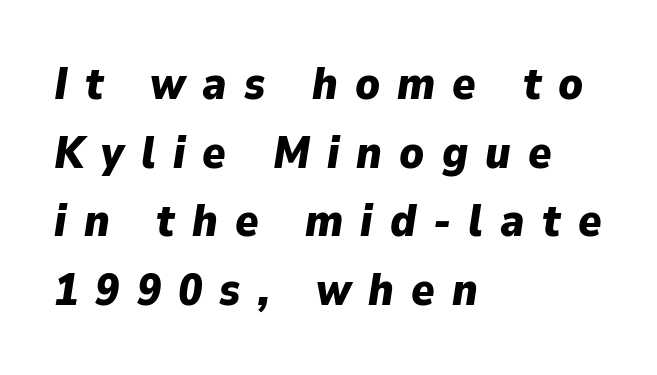
{"italic": "yes", "lean": "right", "slant_degrees": 9, "bold": "yes", "weight": "heavy", "width": "normal", "stroke_contrast": "low", "x_height": "medium", "monospaced": "no", "underline": "no", "align": "left", "line_spacing": "normal", "line_spacing_ratio": 1.56, "letter_spacing": "wide", "letter_spacing_em": 0.39, "glyph_px": 44}
